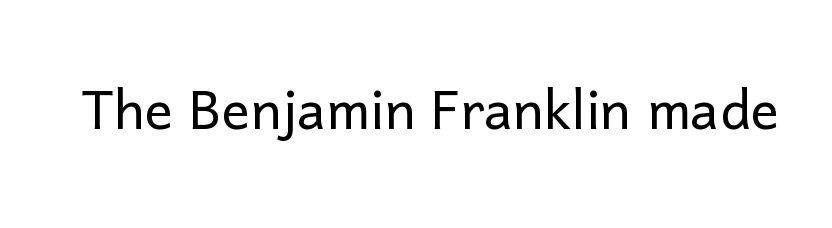
Tall strokes in this sample are plumb rather than angled. Standard letterfit; no display-style spreading of the glyphs. This sample has the flowing, uneven cadence of proportional lettering. Words float on clear page, feet unadorned. Nothing heavy about these letters — not bold at all. Check where the strokes stop: nothing finishes them off — pure sans.
